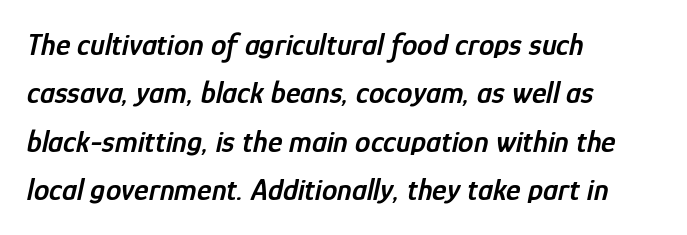
Q: Is the text bold? A: Semi-bold.
Q: Is the text italic (slanted)? A: Yes, it leans right by about 12 degrees.
Q: Is the text underlined? A: No.
Q: How is the paragraph aligned? A: Left-aligned.
Q: Is the spacing between letters normal or unusually wide? A: Normal.
Q: Is the spacing between lines tight, normal or loose? A: Normal.
Q: Width (condensed, normal, or wide)? A: Condensed.
Q: Stroke contrast? A: Low.
Q: x-height? A: Medium.
Q: Monospaced? A: No.
